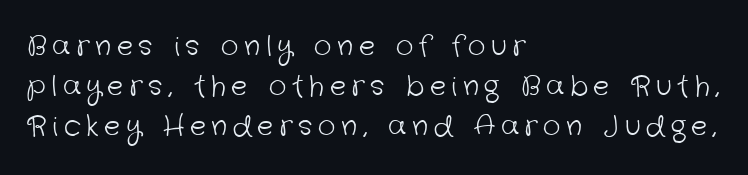
{"bold": "no", "underline": "no", "align": "left", "line_spacing": "normal", "line_spacing_ratio": 1.49, "letter_spacing": "wide", "letter_spacing_em": 0.21, "glyph_px": 27}
